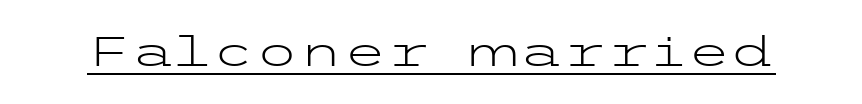
Is the stroke heavy? The answer is a plain regular-or-lighter. A continuous stroke trails under the words, as in a hyperlink. Here the glyphs are tracked normally, forming tight word shapes. Check where the strokes stop: nothing finishes them off — pure sans. If you drew a line through each stem, it would be perfectly vertical.
